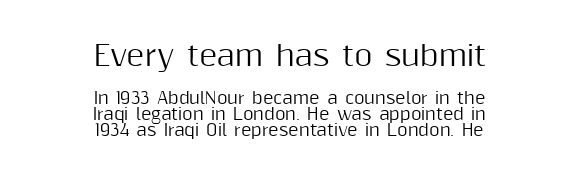
{"serif": "no", "italic": "no", "width": "normal", "stroke_contrast": "medium", "x_height": "medium", "monospaced": "no", "underline": "no", "align": "center", "line_spacing": "tight", "line_spacing_ratio": 0.99, "letter_spacing": "normal", "letter_spacing_em": 0.0, "larger_block": "first", "size_ratio": 1.75, "glyph_px": 28}
